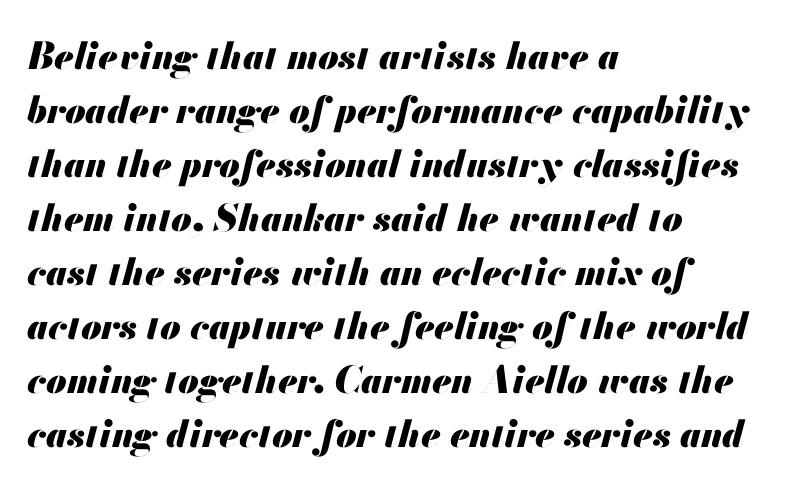
{"italic": "yes", "lean": "right", "slant_degrees": 13, "bold": "yes", "weight": "heavy", "width": "normal", "stroke_contrast": "medium", "x_height": "small", "monospaced": "no", "underline": "no", "align": "left", "line_spacing": "normal", "line_spacing_ratio": 1.46, "letter_spacing": "normal", "letter_spacing_em": 0.0, "glyph_px": 37}
